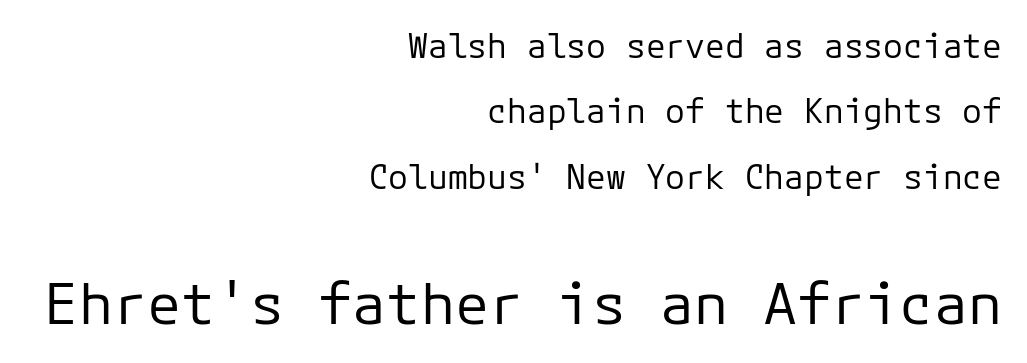
{"serif": "no", "italic": "no", "bold": "no", "weight": "regular", "width": "normal", "stroke_contrast": "low", "x_height": "medium", "underline": "no", "align": "right", "line_spacing": "loose", "line_spacing_ratio": 1.98, "letter_spacing": "normal", "letter_spacing_em": 0.0, "larger_block": "second", "size_ratio": 1.73, "glyph_px": 57}
